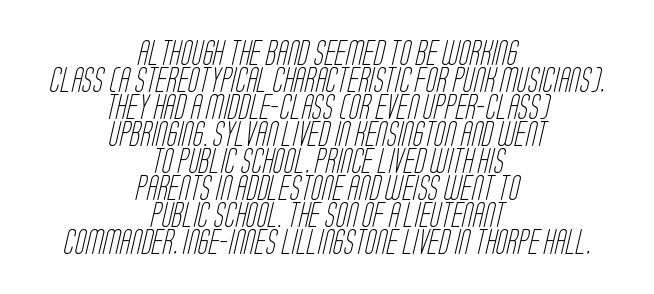
{"bold": "no", "underline": "no", "align": "center", "line_spacing": "tight", "line_spacing_ratio": 1.08, "letter_spacing": "normal", "letter_spacing_em": 0.0, "glyph_px": 25}
